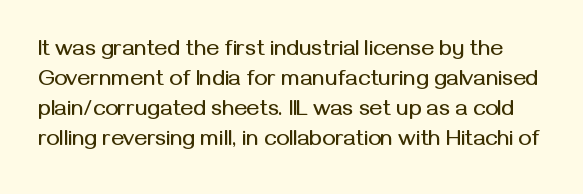
Q: Is the text italic (slanted)? A: No, it is upright.
Q: Is the text underlined? A: No.
Q: Is the spacing between letters normal or unusually wide? A: Normal.
Q: Is the spacing between lines tight, normal or loose? A: Normal.
